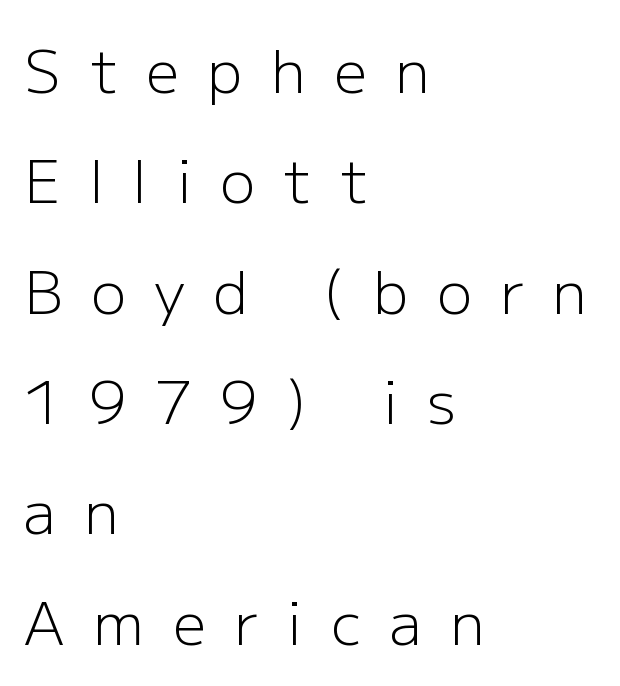
Q: Is the text bold? A: No.
Q: Is the text italic (slanted)? A: No, it is upright.
Q: Is the typeface a serif or a sans-serif typeface? A: Sans-serif.
Q: Is the text underlined? A: No.
Q: How is the paragraph aligned? A: Left-aligned.
Q: Is the spacing between letters normal or unusually wide? A: Unusually wide.
Q: Width (condensed, normal, or wide)? A: Normal.
Q: Stroke contrast? A: Low.
Q: x-height? A: Medium.
Q: Monospaced? A: No.
